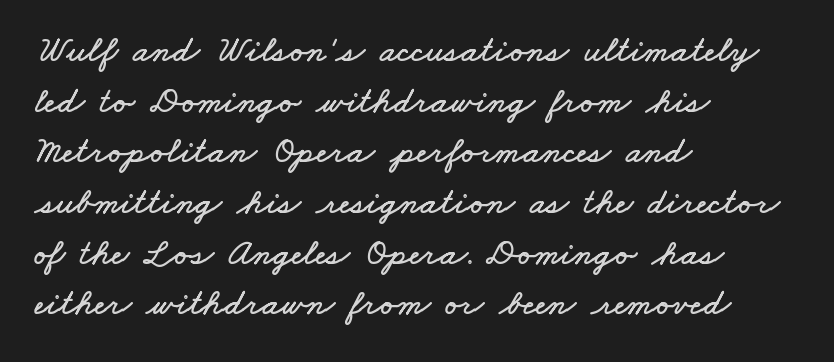
The image shows 37 px wide type; set left-aligned, normal line spacing (1.37x), normal letter spacing, not underlined; low stroke contrast and a small x-height.
